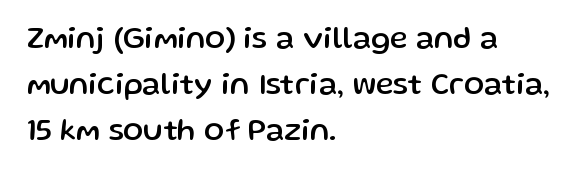
{"serif": "no", "italic": "no", "width": "normal", "stroke_contrast": "low", "x_height": "medium", "monospaced": "no", "underline": "no", "align": "left", "line_spacing": "normal", "line_spacing_ratio": 1.53, "letter_spacing": "normal", "letter_spacing_em": 0.0, "glyph_px": 30}
